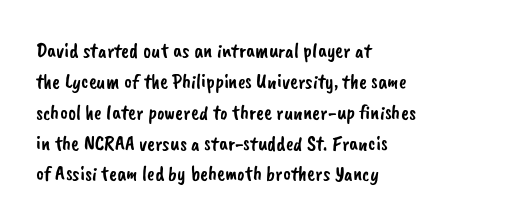
{"underline": "no", "align": "left", "line_spacing": "normal", "line_spacing_ratio": 1.47, "letter_spacing": "normal", "letter_spacing_em": 0.0, "glyph_px": 21}
